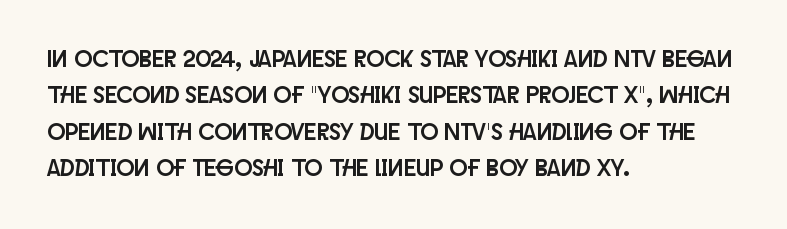
Q: Is the text italic (slanted)? A: No, it is upright.
Q: Is the text underlined? A: No.
Q: How is the paragraph aligned? A: Left-aligned.
Q: Is the spacing between letters normal or unusually wide? A: Normal.
Q: Is the spacing between lines tight, normal or loose? A: Normal.
